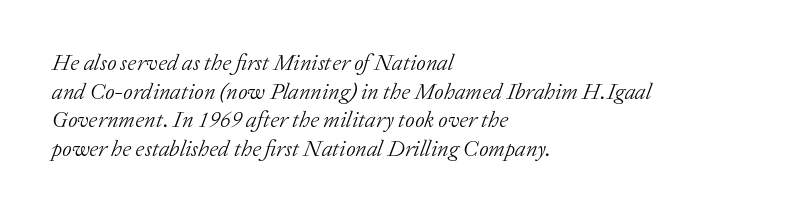
The image shows 23 px text type, italic (leaning right); set left-aligned, line spacing 1.24x, normal letter spacing, not underlined.
